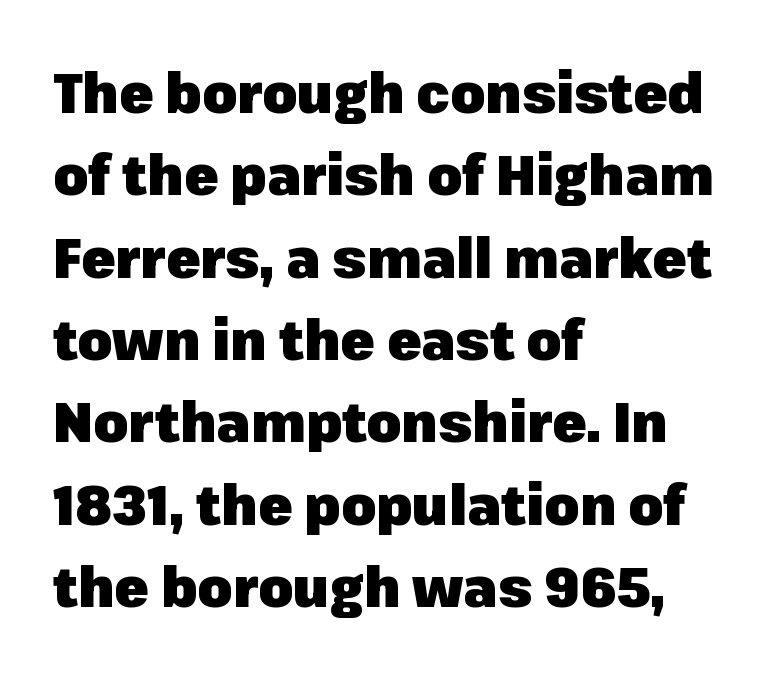
Q: Is the text bold? A: Yes.
Q: Is the text italic (slanted)? A: No, it is upright.
Q: Is the typeface a serif or a sans-serif typeface? A: Sans-serif.
Q: Is the text underlined? A: No.
Q: How is the paragraph aligned? A: Left-aligned.
Q: Is the spacing between letters normal or unusually wide? A: Normal.
Q: Is the spacing between lines tight, normal or loose? A: Normal.
Q: Width (condensed, normal, or wide)? A: Normal.
Q: Stroke contrast? A: Low.
Q: x-height? A: Medium.
Q: Monospaced? A: No.
